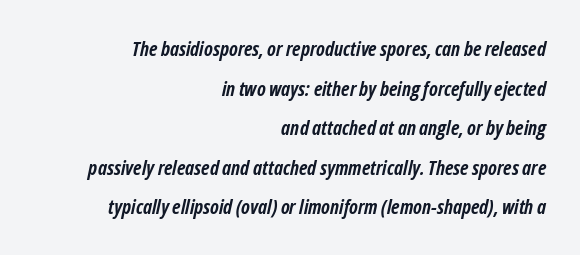
Is the letter spacing exaggerated? No — it looks like the ordinary default. Plenty of ink on the page — the face is bold. Successive baselines arrive slowly, with a big drop between each. Is the block centered? No — it sits flush against the right margin. If you drew a line through each stem, it would be angled.
